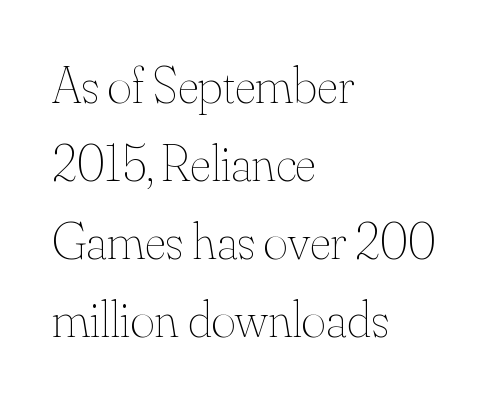
The letters stand upright; this is a roman face. This rendering features lettering with no underline. Short note: letters normally spaced. Note the varied advance widths — an 'i' is clearly narrower than an 'm'.
